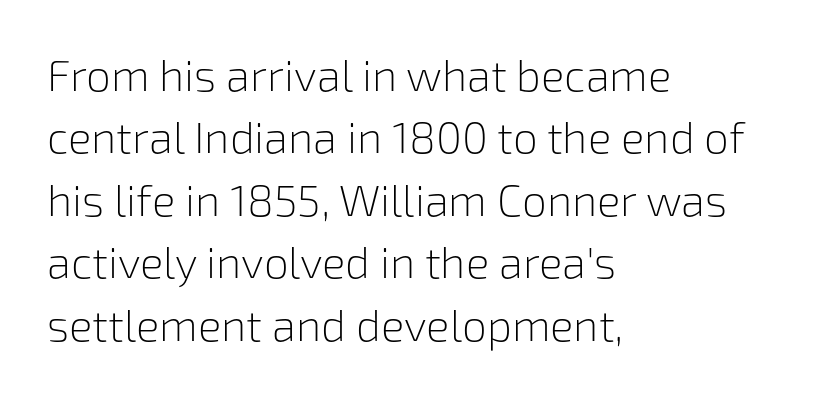
The image shows 44 px light sans-serif type, upright; set left-aligned, normal line spacing (1.42x), normal letter spacing, not underlined; low stroke contrast and a medium x-height.
